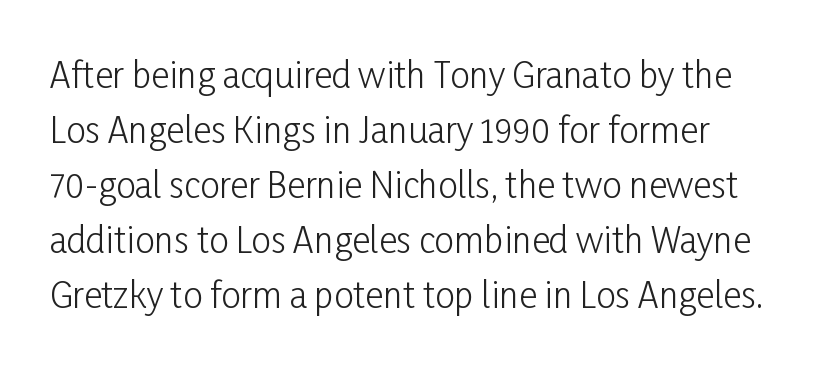
The image shows 35 px light, condensed sans-serif type, upright; set left-aligned, normal line spacing (1.57x), normal letter spacing, not underlined; low stroke contrast and a medium x-height.
